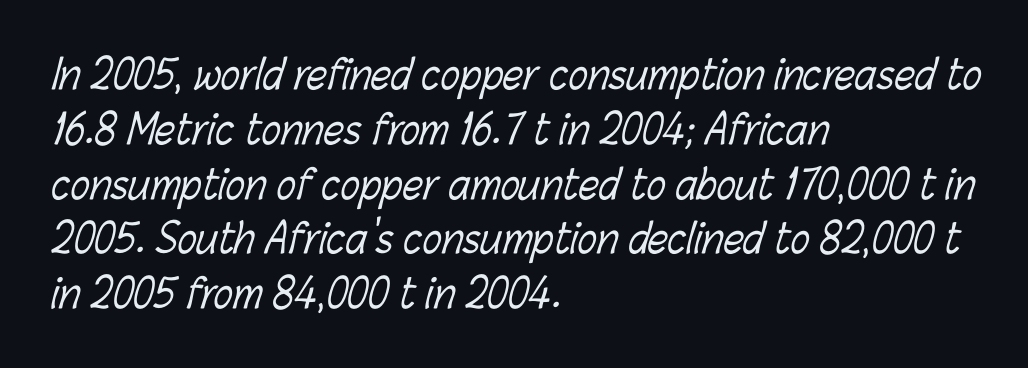
{"bold": "no", "weight": "light", "width": "condensed", "stroke_contrast": "low", "x_height": "medium", "monospaced": "no", "underline": "no", "align": "left", "line_spacing": "normal", "line_spacing_ratio": 1.37, "letter_spacing": "normal", "letter_spacing_em": 0.0, "glyph_px": 40}
